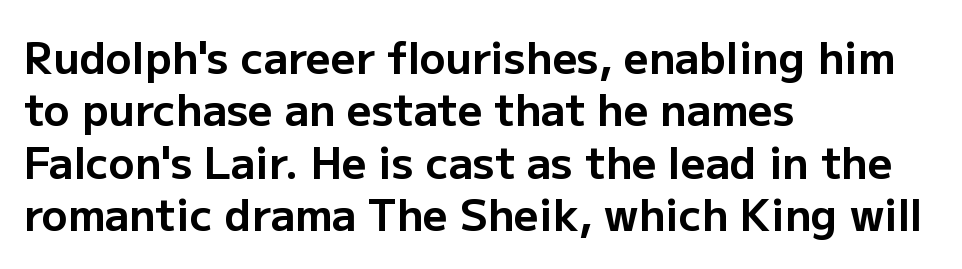
{"serif": "no", "italic": "no", "bold": "yes", "weight": "bold", "width": "normal", "stroke_contrast": "low", "x_height": "medium", "monospaced": "no", "underline": "no", "align": "left", "line_spacing_ratio": 1.22, "letter_spacing": "normal", "letter_spacing_em": 0.0, "glyph_px": 43}
